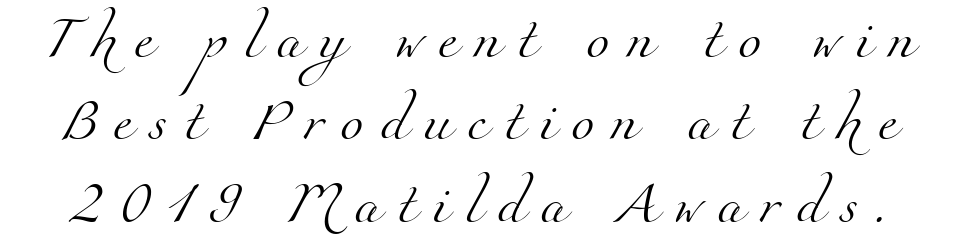
Each letter keeps its own natural width here, so spacing adapts to shape. This is serif lettering, the kind often seen in printed books. Only glyphs here, with clear space below each row. Letters have the restrained weight of plain body copy at most. Rows of type keep a wide berth in the vertical direction.
